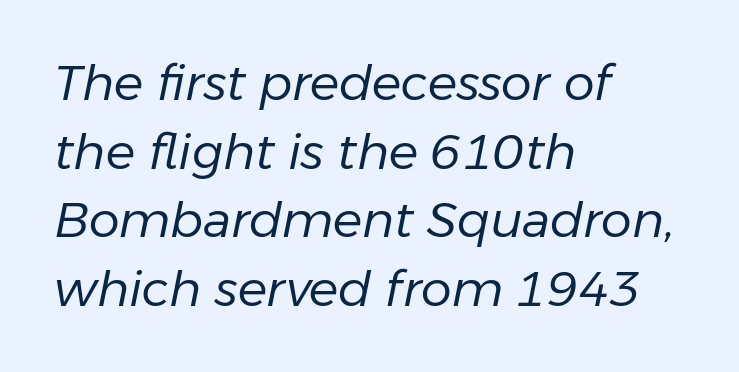
The image shows 49 px regular-weight type, italic (leaning right); set left-aligned, normal line spacing (1.4x), normal letter spacing, not underlined; low stroke contrast and a medium x-height.
